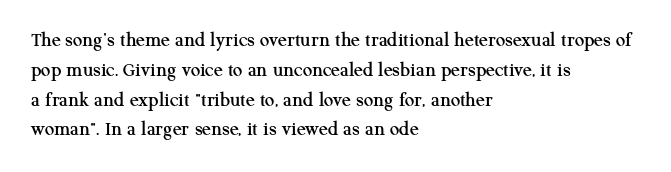
{"italic": "no", "underline": "no", "align": "left", "line_spacing": "normal", "line_spacing_ratio": 1.42, "letter_spacing": "normal", "letter_spacing_em": 0.0, "glyph_px": 21}
